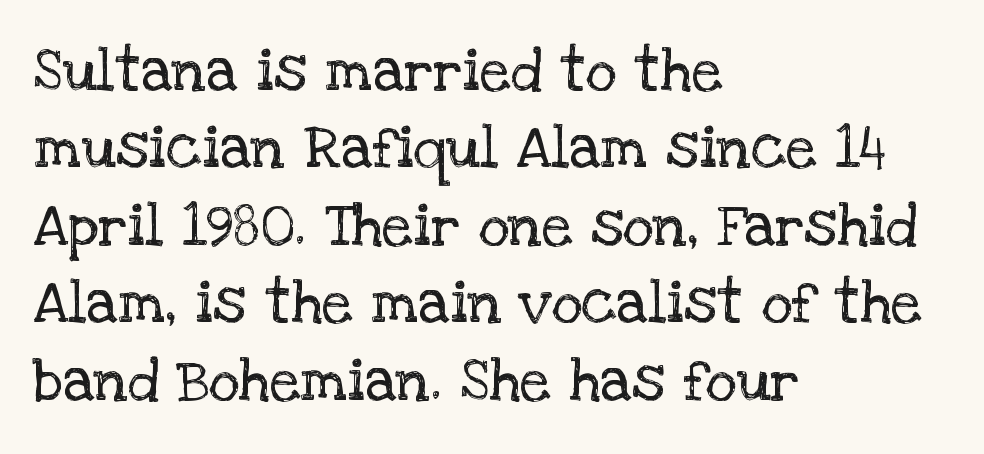
Q: Is the text bold? A: No.
Q: Is the text italic (slanted)? A: No, it is upright.
Q: Is the typeface a serif or a sans-serif typeface? A: Serif.
Q: Is the text underlined? A: No.
Q: How is the paragraph aligned? A: Left-aligned.
Q: Is the spacing between letters normal or unusually wide? A: Normal.
Q: Is the spacing between lines tight, normal or loose? A: Normal.
Q: Width (condensed, normal, or wide)? A: Normal.
Q: Stroke contrast? A: Low.
Q: x-height? A: Large.
Q: Monospaced? A: No.
